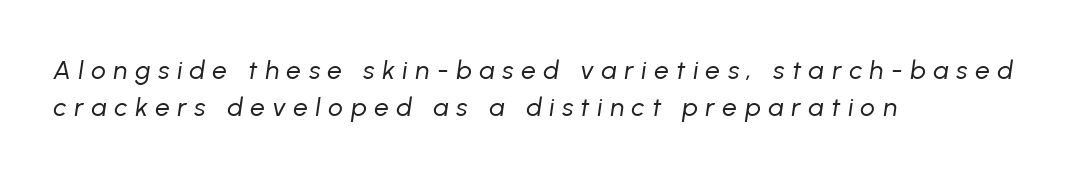
The typesetter chose a ragged-right arrangement here. The face used here has a pronounced slope to its letters. The block of text has a typical density, with ordinary space between rows. The font is comparable to plain body text, perhaps lighter. The letterforms stand isolated, each surrounded by extra space. Words float on clear page, feet unadorned.
